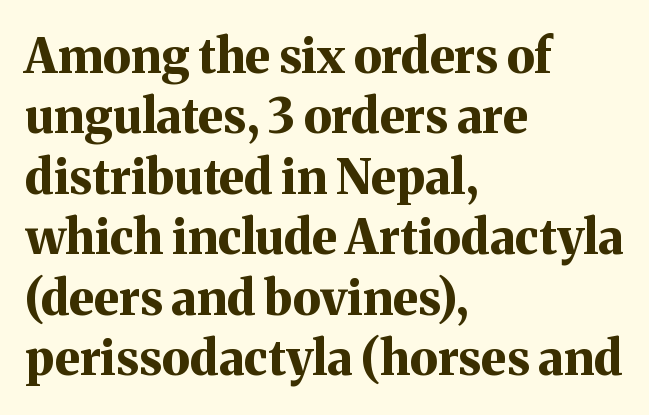
Each word holds together tightly as a unit, with standard inter-letter gaps. Students, observe: this is what conventionally led text looks like. This sample uses an upright cut, with every glyph sitting square on the baseline. Caption: bold face, heavy strokes. This is serif lettering, the kind often seen in printed books. The space beneath each line is pristine and unruled.
